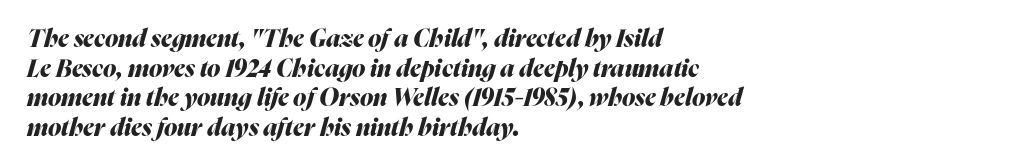
Q: Is the text bold? A: Yes.
Q: Is the text italic (slanted)? A: Yes, it leans right by about 16 degrees.
Q: Is the text underlined? A: No.
Q: How is the paragraph aligned? A: Left-aligned.
Q: Is the spacing between letters normal or unusually wide? A: Normal.
